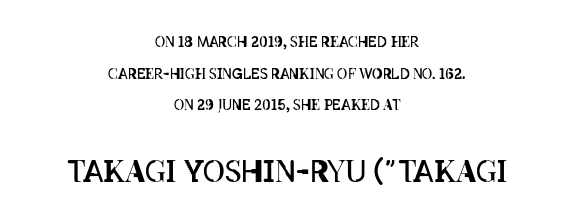
The image shows 30 px regular-weight, condensed type, upright; set centered, loose line spacing (2.26x), normal letter spacing, not underlined; the second (bottom) block is 2.14x larger; low stroke contrast and a large x-height.
